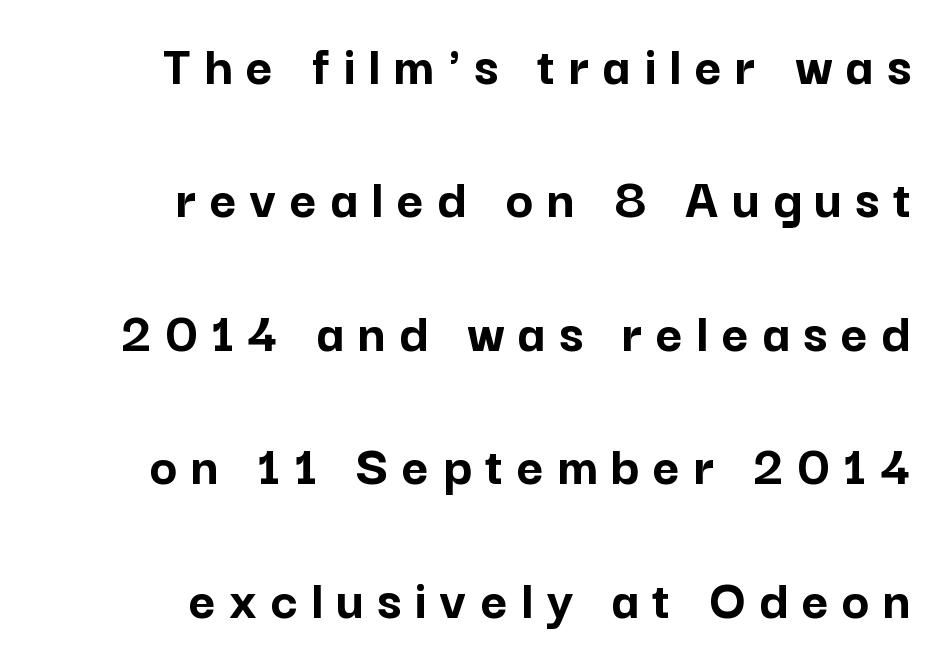
Q: Is the text bold? A: Yes.
Q: Is the text italic (slanted)? A: No, it is upright.
Q: Is the typeface a serif or a sans-serif typeface? A: Sans-serif.
Q: Is the text underlined? A: No.
Q: How is the paragraph aligned? A: Right-aligned.
Q: Is the spacing between letters normal or unusually wide? A: Unusually wide.
Q: Is the spacing between lines tight, normal or loose? A: Loose.
Q: Width (condensed, normal, or wide)? A: Normal.
Q: Stroke contrast? A: Low.
Q: x-height? A: Medium.
Q: Monospaced? A: No.
